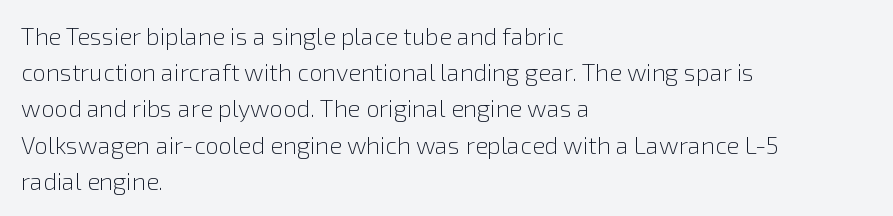
Default kerning and tracking; the words read as compact shapes. Tall strokes in this sample are plumb rather than angled. This rendering uses left alignment, leaving the right contour irregular. Students, observe: this is what conventionally led text looks like. Each stroke keeps to a modest, everyday thickness or less. Honestly, there is no underline to notice here at all.
